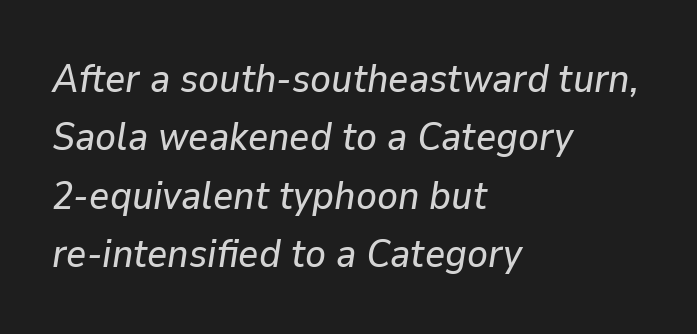
{"italic": "yes", "lean": "right", "slant_degrees": 9, "width": "normal", "stroke_contrast": "low", "x_height": "medium", "monospaced": "no", "underline": "no", "align": "left", "line_spacing": "normal", "line_spacing_ratio": 1.5, "letter_spacing": "normal", "letter_spacing_em": 0.0, "glyph_px": 39}
